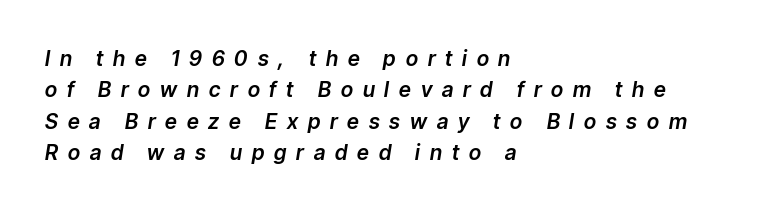
{"italic": "yes", "lean": "right", "slant_degrees": 9, "underline": "no", "align": "left", "line_spacing": "normal", "line_spacing_ratio": 1.5, "letter_spacing": "wide", "letter_spacing_em": 0.47, "glyph_px": 21}
